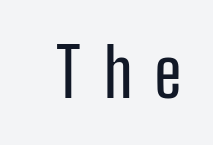
The image shows 67 px condensed sans-serif type, upright; set unusually wide letter spacing (+0.33 em), not underlined; low stroke contrast and a medium x-height.
